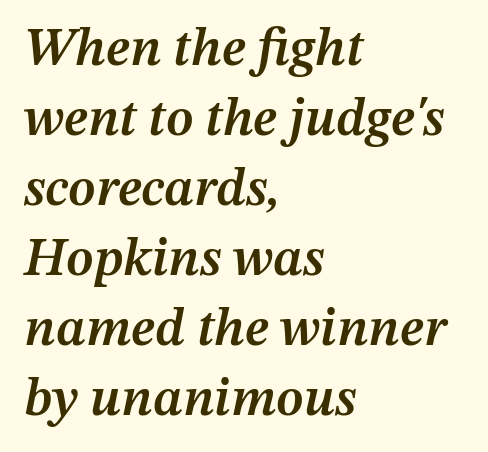
The image shows 53 px semibold type, italic (leaning right); set left-aligned, normal line spacing (1.32x), normal letter spacing, not underlined; medium stroke contrast and a medium x-height.
